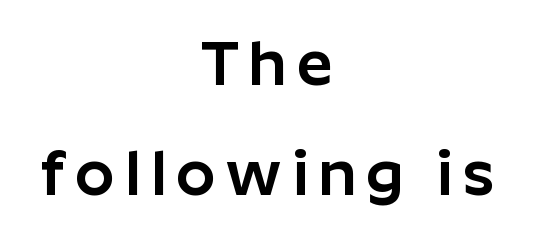
Here the designer chose a conventional face with non-uniform glyph widths. Unmarked baselines from the first word to the last. Serifs: no, the terminals of the letterforms are clean. Teacher's note: observe the equal gaps on both sides — that is centered alignment. Nope, not italic — everything's standing straight.
